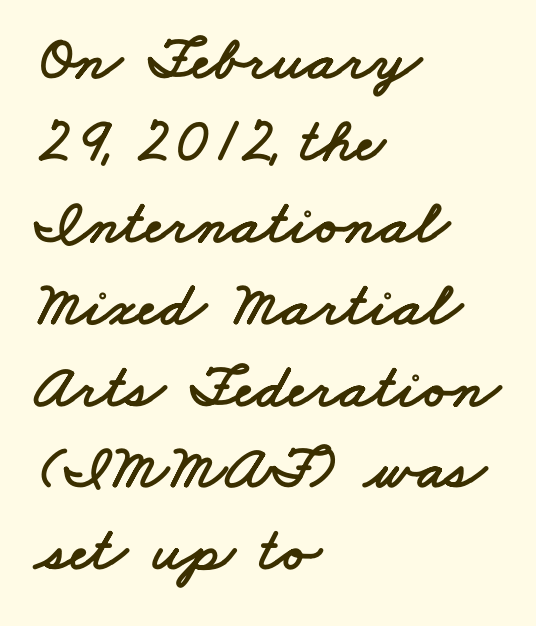
{"serif": "no", "width": "wide", "stroke_contrast": "low", "x_height": "small", "monospaced": "no", "underline": "no", "align": "left", "line_spacing": "normal", "line_spacing_ratio": 1.3, "letter_spacing": "normal", "letter_spacing_em": 0.0, "glyph_px": 63}
